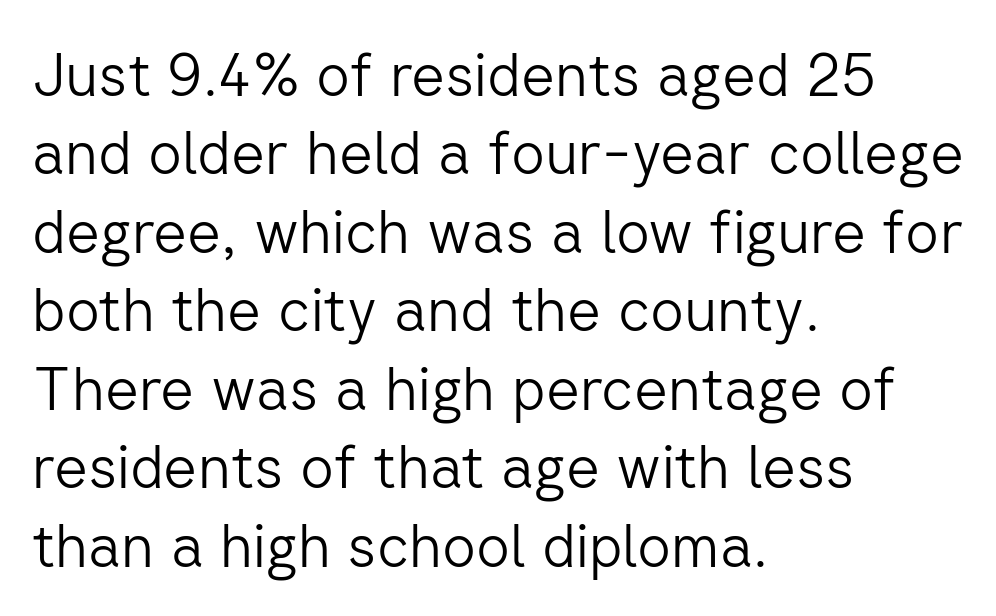
The rendering uses a moderate line-height, typical for paragraphs. What stands out about the letter spacing? Nothing — it is the standard amount. Leftover space on each line is placed entirely after the last word. The passage shown is typed in a proportional face where columns would drift. Posture: vertical. Quick note: underline off.
